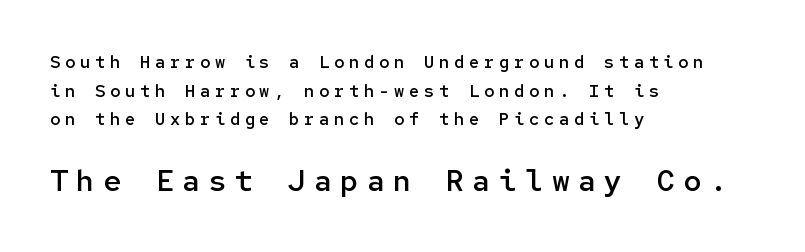
The image shows 30 px semibold sans-serif type, upright, monospaced; set left-aligned, normal line spacing (1.69x), unusually wide letter spacing (+0.28 em), not underlined; the second (bottom) block is 1.76x larger; low stroke contrast and a medium x-height.
